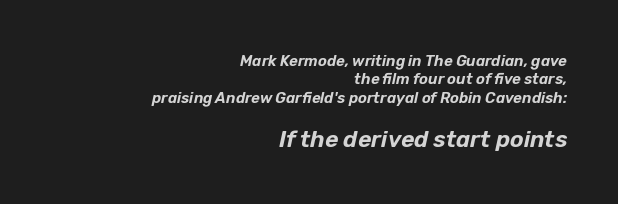
The image shows 23 px text type, italic (leaning right); set right-aligned, line spacing 1.23x, normal letter spacing, not underlined; the second (bottom) block is 1.53x larger.
